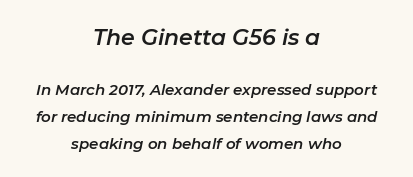
The image shows 22 px text type, italic (leaning right); set centered, line spacing 1.8x, normal letter spacing, not underlined; the first (top) block is 1.47x larger.
